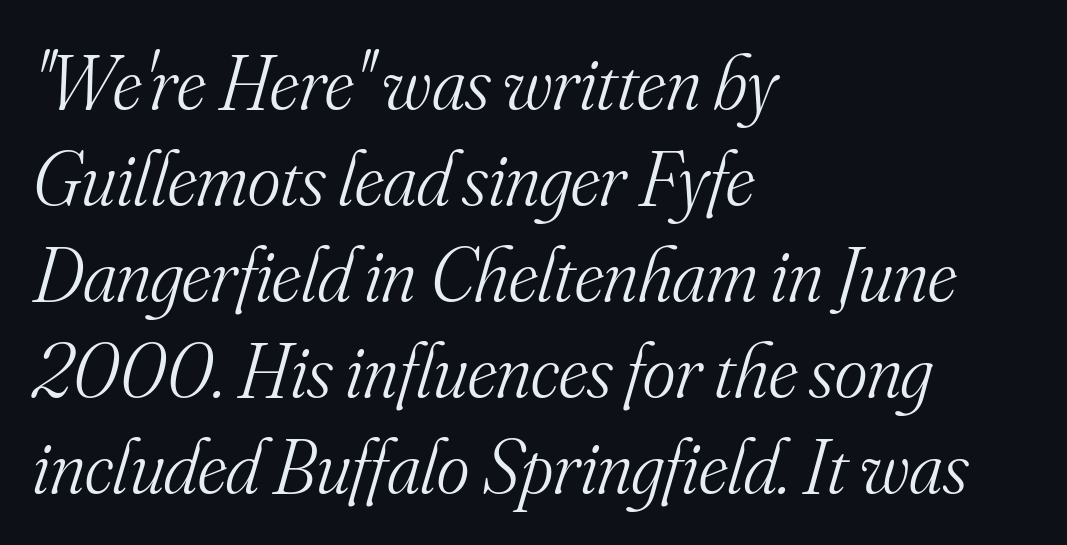
Q: Is the text bold? A: No.
Q: Is the text italic (slanted)? A: Yes, it leans right by about 16 degrees.
Q: Is the typeface a serif or a sans-serif typeface? A: Serif.
Q: Is the text underlined? A: No.
Q: How is the paragraph aligned? A: Left-aligned.
Q: Is the spacing between letters normal or unusually wide? A: Normal.
Q: Width (condensed, normal, or wide)? A: Normal.
Q: Stroke contrast? A: Medium.
Q: x-height? A: Small.
Q: Monospaced? A: No.
